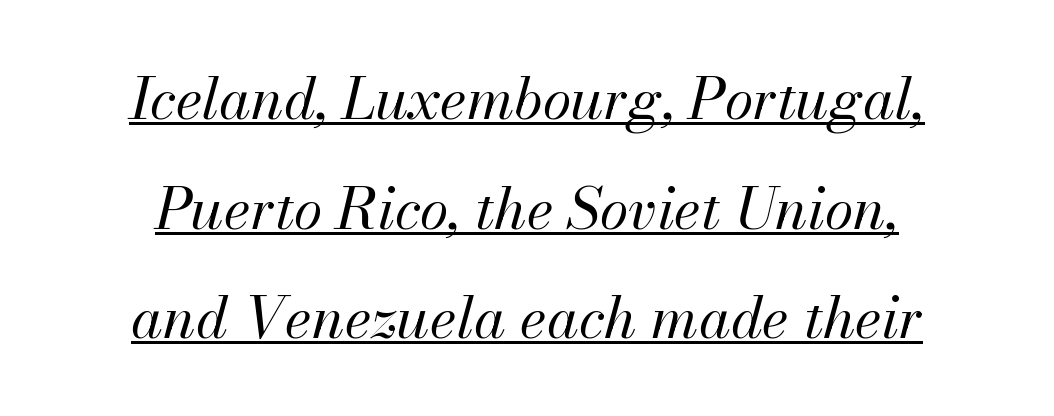
Q: Is the text bold? A: No.
Q: Is the text italic (slanted)? A: Yes, it leans right by about 13 degrees.
Q: Is the text underlined? A: Yes.
Q: How is the paragraph aligned? A: Centered.
Q: Is the spacing between letters normal or unusually wide? A: Normal.
Q: Width (condensed, normal, or wide)? A: Normal.
Q: Stroke contrast? A: Medium.
Q: x-height? A: Small.
Q: Monospaced? A: No.
